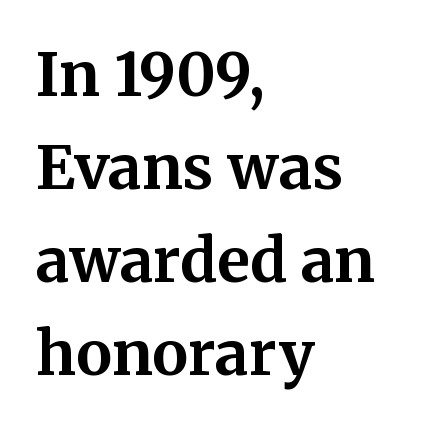
{"serif": "yes", "italic": "no", "bold": "yes", "weight": "bold", "width": "normal", "stroke_contrast": "medium", "x_height": "medium", "monospaced": "no", "underline": "no", "align": "left", "line_spacing": "normal", "line_spacing_ratio": 1.55, "letter_spacing": "normal", "letter_spacing_em": 0.0, "glyph_px": 60}
